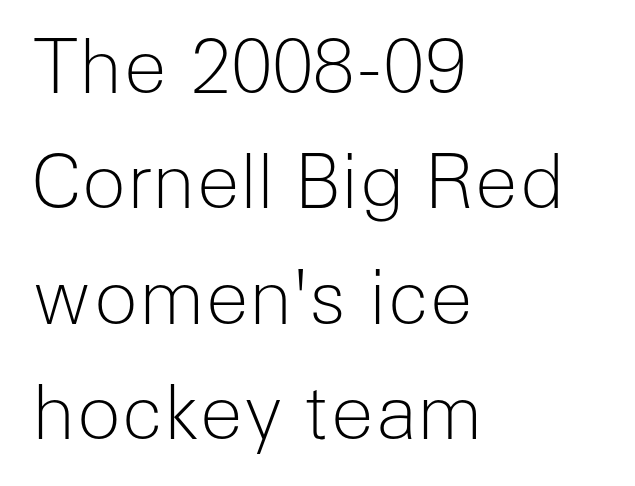
The image shows 74 px light sans-serif type, upright; set left-aligned, normal line spacing (1.56x), normal letter spacing, not underlined; low stroke contrast and a medium x-height.
